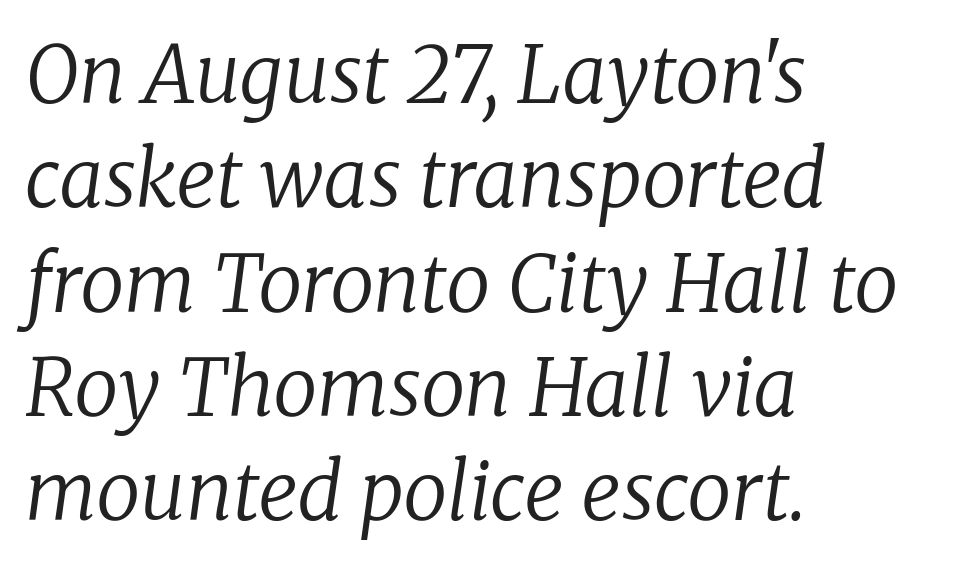
Typographically, this falls in the serif category. No word sits above an underline. Between one letter and the next there's only the usual sliver of space. The lines are quadded left.
